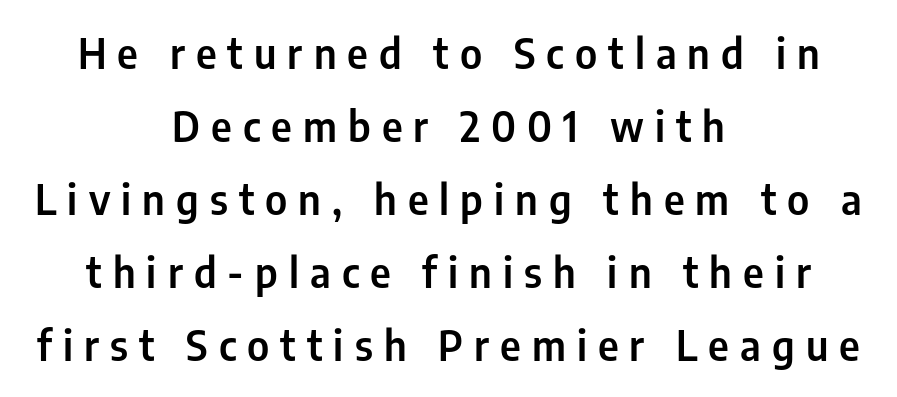
{"serif": "no", "italic": "no", "width": "condensed", "stroke_contrast": "low", "x_height": "medium", "monospaced": "no", "underline": "no", "align": "center", "line_spacing_ratio": 1.78, "letter_spacing": "wide", "letter_spacing_em": 0.27, "glyph_px": 41}
